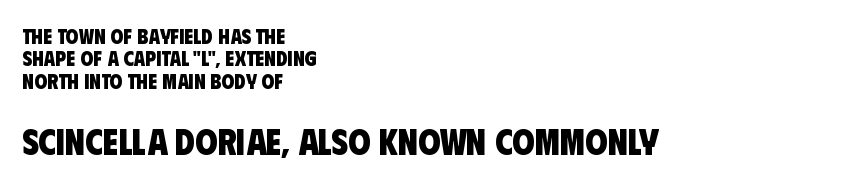
The passage is arranged the way most books set body copy — flush left. Each row of text sits above clean, open space. Is this a fixed-width face? No — the glyphs have proportional, varying widths. Look at the tracking — it's just the regular setting, nothing added. Block two is the big one; block one sits smaller above it. A dark, heavy texture on the line: the type is bold.
